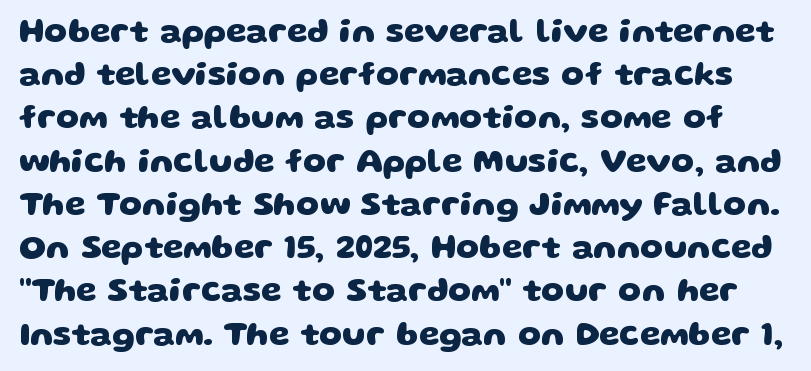
The image shows 33 px heavy, wide sans-serif type; set normal line spacing (1.31x), normal letter spacing, not underlined; low stroke contrast and a large x-height.
